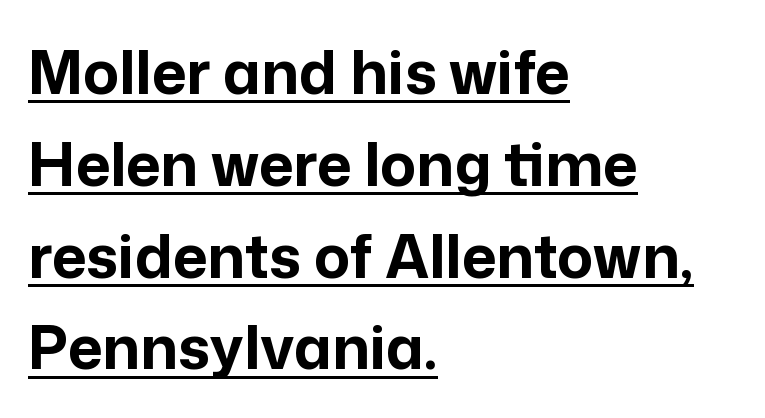
Q: Is the text bold? A: Yes.
Q: Is the text italic (slanted)? A: No, it is upright.
Q: Is the typeface a serif or a sans-serif typeface? A: Sans-serif.
Q: Is the text underlined? A: Yes.
Q: How is the paragraph aligned? A: Left-aligned.
Q: Is the spacing between letters normal or unusually wide? A: Normal.
Q: Is the spacing between lines tight, normal or loose? A: Normal.
Q: Width (condensed, normal, or wide)? A: Normal.
Q: Stroke contrast? A: Low.
Q: x-height? A: Medium.
Q: Monospaced? A: No.
